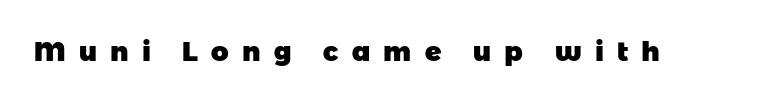
The image shows 27 px bold type; set unusually wide letter spacing (+0.49 em), not underlined.
